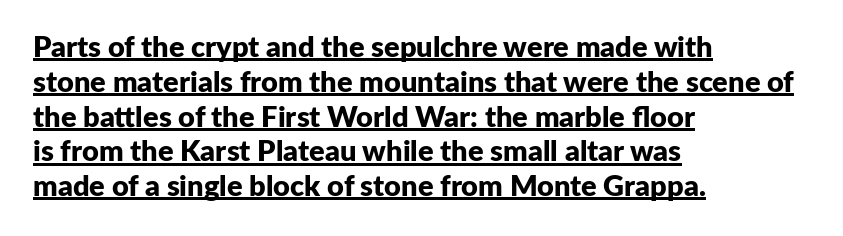
The image shows 29 px bold sans-serif type, upright; set left-aligned, line spacing 1.2x, normal letter spacing, underlined; low stroke contrast and a medium x-height.
